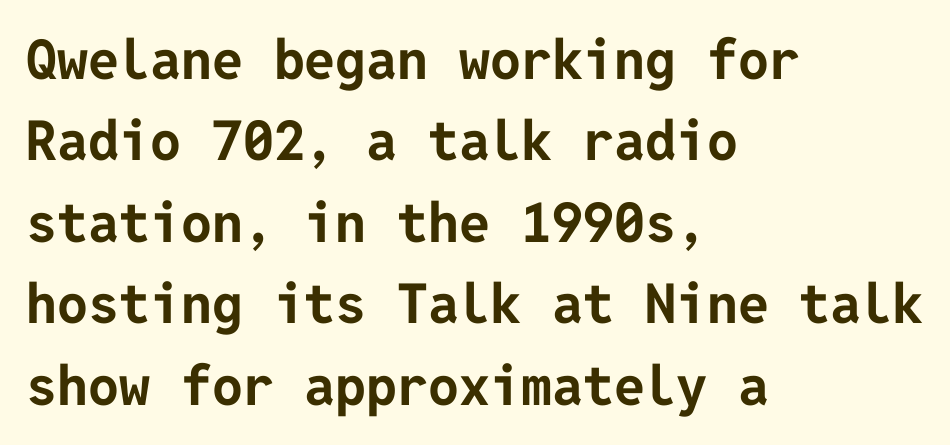
The font family rendered here belongs to the sans-serif group. Set as a true bold cut, around the 700 mark. Compared with a centered layout, this one pins lines to the left instead. Evenly set lines give the paragraph a standard silhouette. The space beneath each line is pristine and unruled. Italic: no, the glyphs are upright roman.
